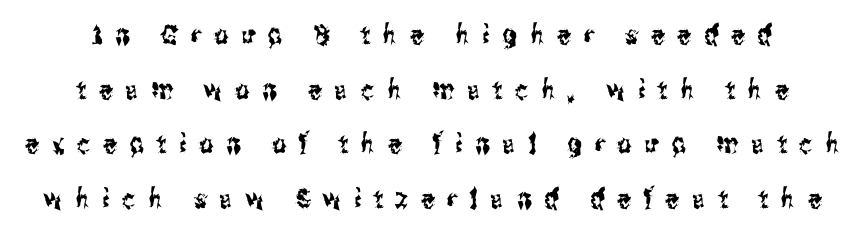
{"italic": "no", "underline": "no", "line_spacing": "loose", "line_spacing_ratio": 2.02, "letter_spacing": "wide", "letter_spacing_em": 0.48, "glyph_px": 27}
